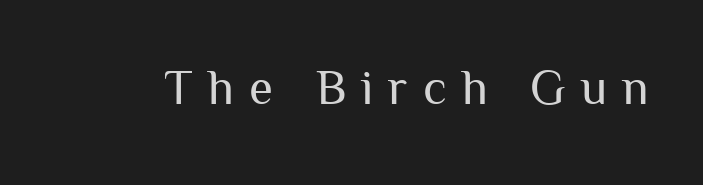
{"serif": "no", "italic": "no", "bold": "no", "weight": "regular", "width": "normal", "stroke_contrast": "medium", "x_height": "medium", "monospaced": "no", "underline": "no", "letter_spacing": "wide", "letter_spacing_em": 0.31, "glyph_px": 49}
